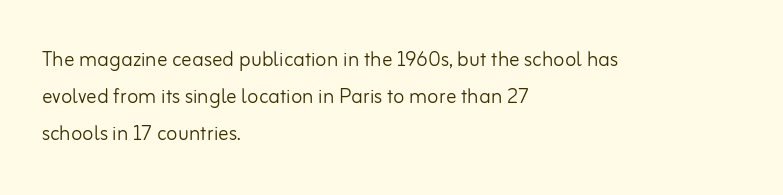
{"italic": "no", "bold": "no", "underline": "no", "align": "left", "line_spacing": "normal", "line_spacing_ratio": 1.42, "letter_spacing": "normal", "letter_spacing_em": 0.0, "glyph_px": 26}
